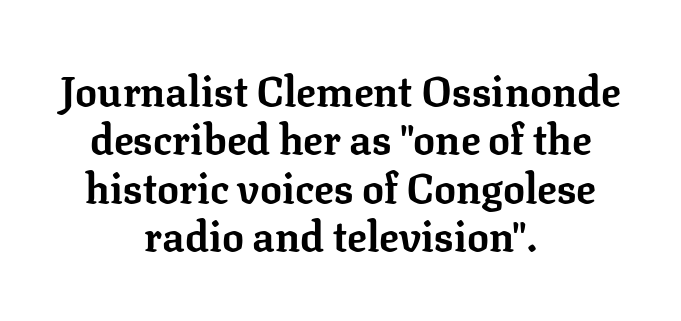
Q: Is the text bold? A: Yes.
Q: Is the text italic (slanted)? A: No, it is upright.
Q: Is the typeface a serif or a sans-serif typeface? A: Serif.
Q: Is the text underlined? A: No.
Q: How is the paragraph aligned? A: Centered.
Q: Is the spacing between letters normal or unusually wide? A: Normal.
Q: Width (condensed, normal, or wide)? A: Normal.
Q: Stroke contrast? A: Low.
Q: x-height? A: Medium.
Q: Monospaced? A: No.
